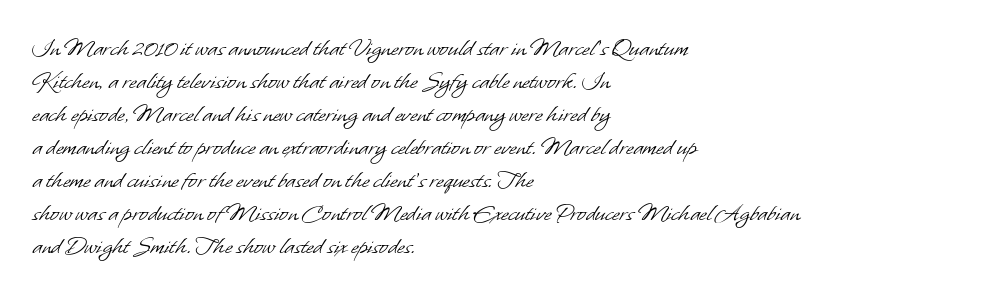
{"bold": "no", "underline": "no", "align": "left", "line_spacing": "normal", "line_spacing_ratio": 1.27, "letter_spacing": "normal", "letter_spacing_em": 0.0, "glyph_px": 26}
